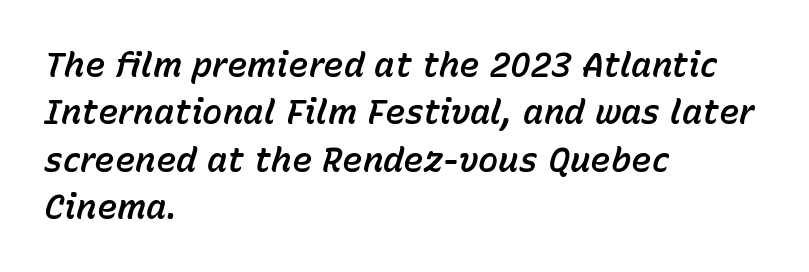
The image shows 34 px text type, italic (leaning right); set left-aligned, normal line spacing (1.39x), normal letter spacing, not underlined; low stroke contrast and a medium x-height.
